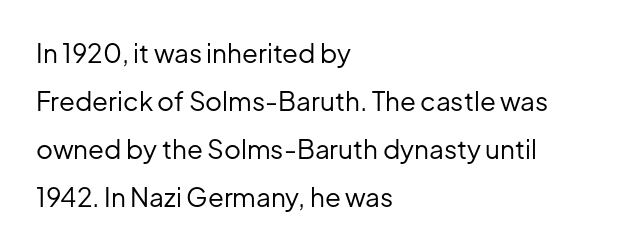
The image shows 26 px text type, upright; set left-aligned, line spacing 1.84x, normal letter spacing, not underlined.
